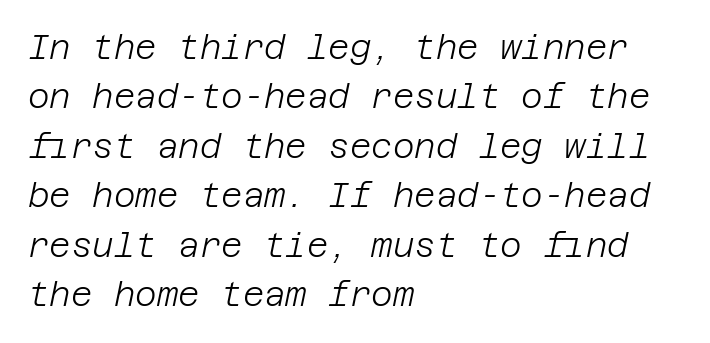
Q: Is the text bold? A: No.
Q: Is the text italic (slanted)? A: Yes, it leans right by about 12 degrees.
Q: Is the text underlined? A: No.
Q: How is the paragraph aligned? A: Left-aligned.
Q: Is the spacing between letters normal or unusually wide? A: Normal.
Q: Is the spacing between lines tight, normal or loose? A: Normal.
Q: Width (condensed, normal, or wide)? A: Normal.
Q: Stroke contrast? A: Low.
Q: x-height? A: Large.
